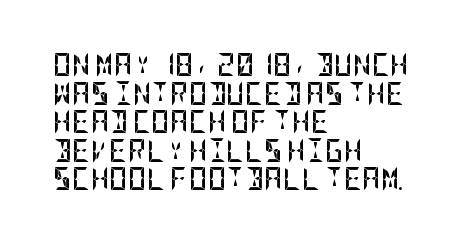
Every character sits straight up, as roman type does. Stroke thickness is high; the sample reads as a true bold. Inter-character spacing is left at the font's built-in metrics. Casual observation: everything's shoved over to the left. The specimen omits any rule beneath the text block's lines.
